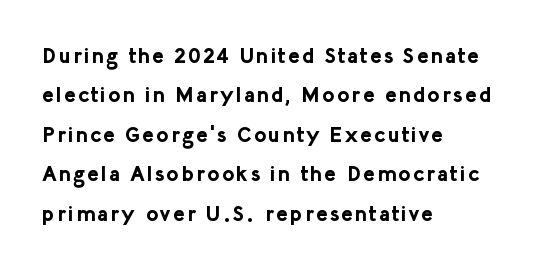
The image shows 21 px bold type, upright; set left-aligned, line spacing 1.88x, not underlined.
